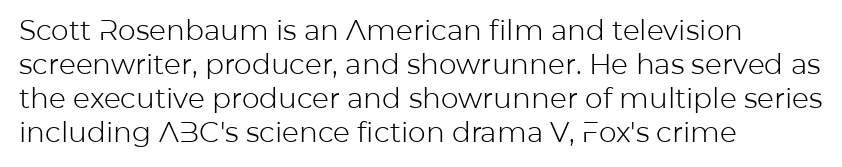
{"serif": "no", "italic": "no", "bold": "no", "weight": "light", "width": "normal", "stroke_contrast": "low", "x_height": "medium", "monospaced": "no", "underline": "no", "align": "left", "line_spacing_ratio": 1.21, "letter_spacing": "normal", "letter_spacing_em": 0.0, "glyph_px": 28}
